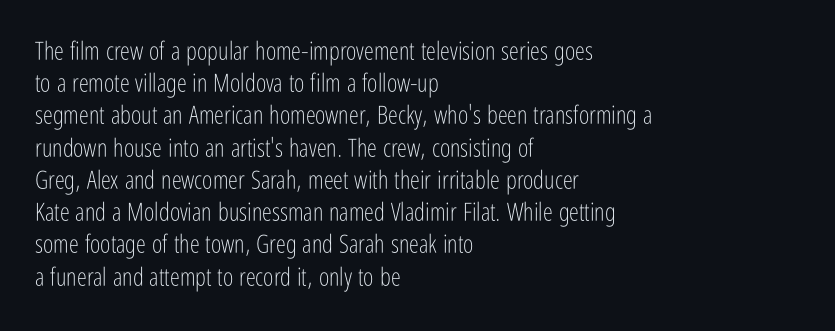
Q: Is the text bold? A: No.
Q: Is the text italic (slanted)? A: No, it is upright.
Q: Is the text underlined? A: No.
Q: How is the paragraph aligned? A: Left-aligned.
Q: Is the spacing between letters normal or unusually wide? A: Normal.
Q: Is the spacing between lines tight, normal or loose? A: Normal.
